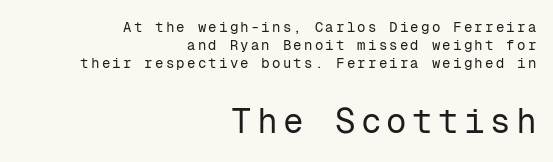
Note: smaller setting up top, larger setting below. Honestly, the row spacing looks completely unremarkable. Teacher's note: observe the even right margin — that is flush-right alignment. The string is rendered with underlining switched off. This rendering employs a face without finishing strokes, i.e., a sans-serif.
